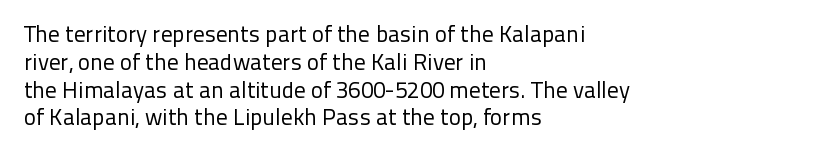
The image shows 23 px text type, upright; set left-aligned, line spacing 1.21x, normal letter spacing, not underlined.
